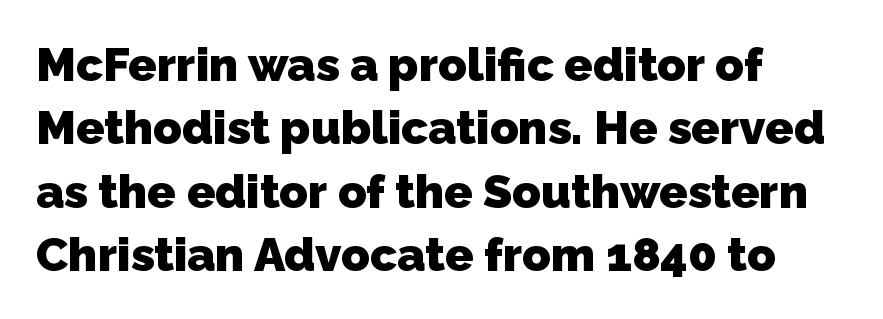
The image shows 47 px heavy sans-serif type; set left-aligned, normal line spacing (1.35x), normal letter spacing, not underlined; low stroke contrast and a medium x-height.
